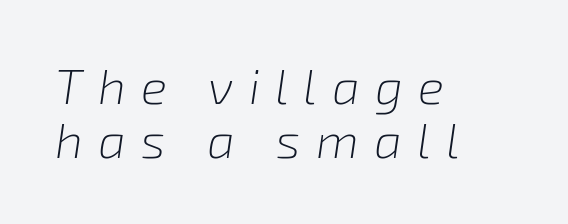
Each letter keeps its own natural width here, so spacing adapts to shape. Each row of text sits above clean, open space. The letterforms stand isolated, each surrounded by extra space. A student would call this left alignment; a typographer would say flush left, rag right. The letters look calm and open, with moderate or lighter stems.
